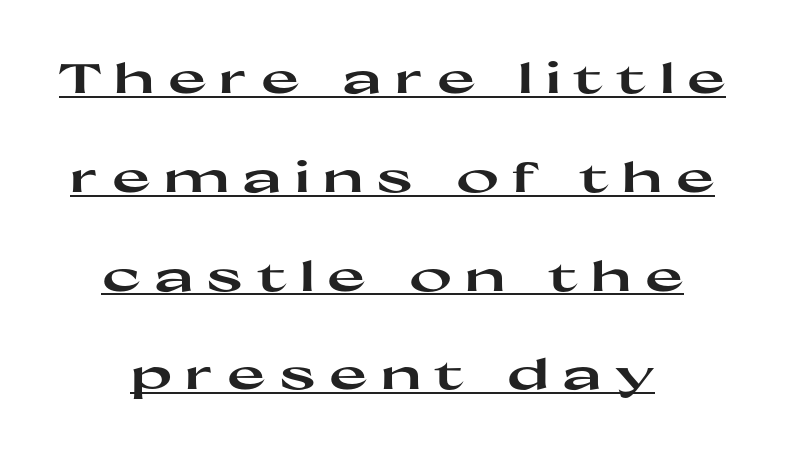
These lines stack symmetrically, like a column narrowing and widening about its center. Stroke thickness is high; the sample reads as a true bold. A typesetter would call this proportional, since set widths differ per character. Letterform terminals end flat and unadorned throughout the passage. Reading down the column, the eye jumps a long way to each next line. Each line of the rendering has a horizontal stroke beneath the glyphs.
